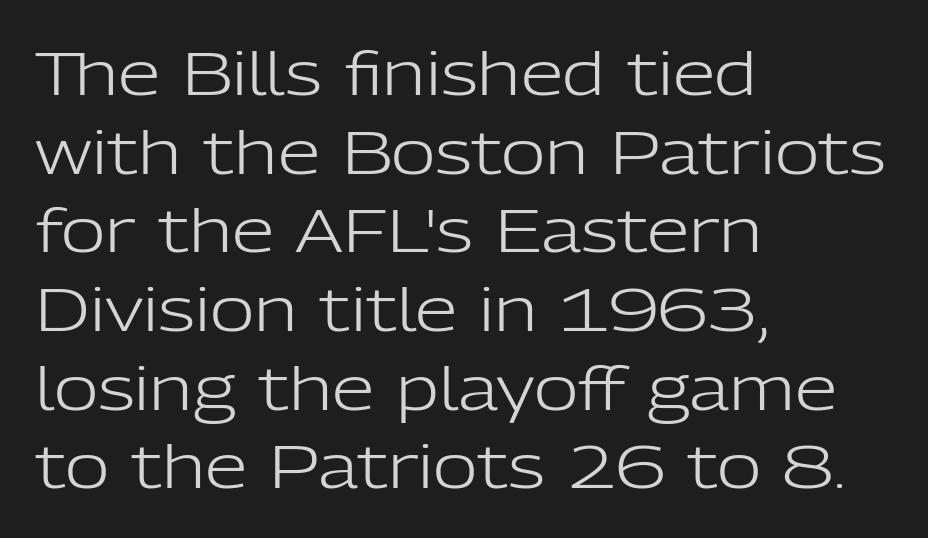
Compared with typical body copy, the letter spacing here is the same. Think of a printed novel: that variable character pitch is what you see here. Check the space under the baseline: it is left empty. Evenly set lines give the paragraph a standard silhouette. A typesetter would label this face a sans.
